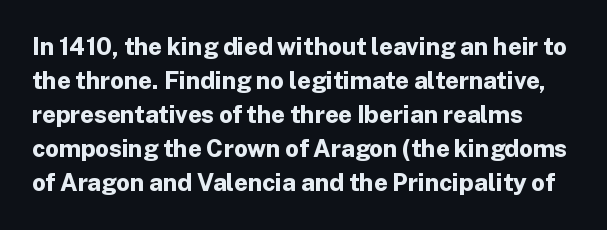
Q: Is the text bold? A: Yes.
Q: Is the text italic (slanted)? A: No, it is upright.
Q: Is the text underlined? A: No.
Q: Is the spacing between letters normal or unusually wide? A: Normal.
Q: Is the spacing between lines tight, normal or loose? A: Normal.
